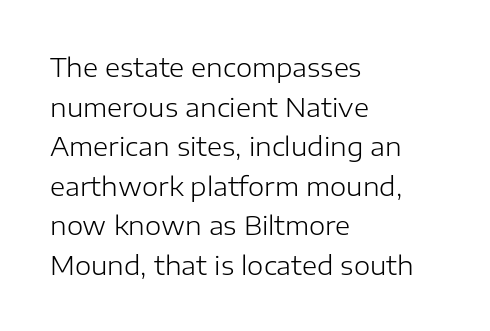
The image shows 26 px text type, upright; set left-aligned, normal line spacing (1.52x), normal letter spacing, not underlined.
